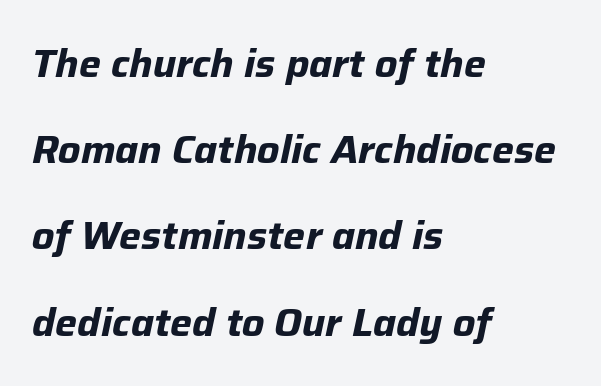
The image shows 39 px bold type, italic (leaning right); set left-aligned, loose line spacing (2.21x), normal letter spacing, not underlined; low stroke contrast and a medium x-height.
